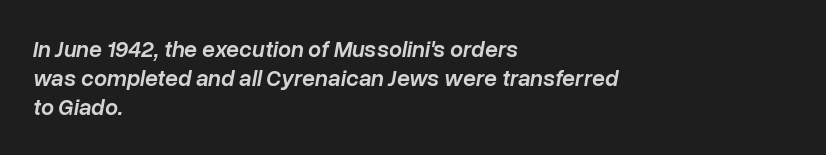
On the weight axis this lands at semibold, roughly 600. If you drew a ruler down the left edge, every line would touch it. Has an underline been added? It has not. How are the letters spaced? Ordinarily, with no added tracking.
